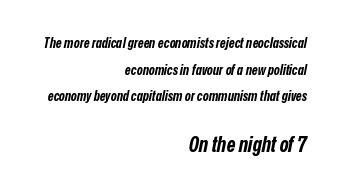
The second block has been scaled up relative to the first. In terms of leading, this rendering errs on the spacious side. A dark, heavy texture on the line: the type is bold. The ragged edge is on the left, which tells us the setting is flush right. You can tell it's italic because the verticals aren't actually vertical. The gaps between neighbouring characters are ordinary and unremarkable.
